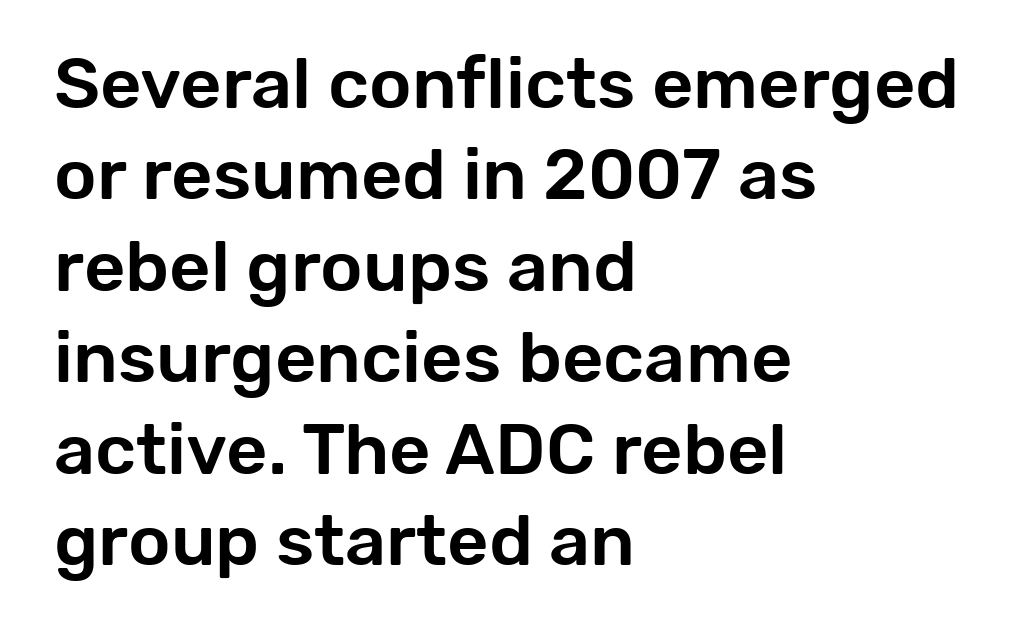
{"serif": "no", "italic": "no", "width": "normal", "stroke_contrast": "low", "x_height": "medium", "monospaced": "no", "underline": "no", "align": "left", "line_spacing": "normal", "line_spacing_ratio": 1.27, "letter_spacing": "normal", "letter_spacing_em": 0.0, "glyph_px": 72}
